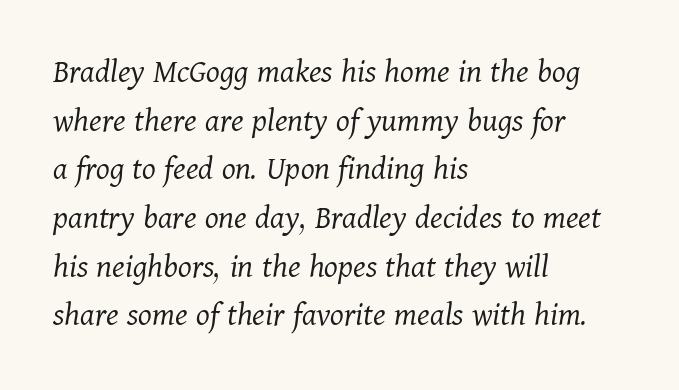
Q: Is the text bold? A: No.
Q: Is the text italic (slanted)? A: Yes, it leans right by about 11 degrees.
Q: Is the typeface a serif or a sans-serif typeface? A: Serif.
Q: Is the text underlined? A: No.
Q: How is the paragraph aligned? A: Left-aligned.
Q: Is the spacing between letters normal or unusually wide? A: Normal.
Q: Is the spacing between lines tight, normal or loose? A: Normal.
Q: Width (condensed, normal, or wide)? A: Normal.
Q: Stroke contrast? A: Medium.
Q: x-height? A: Medium.
Q: Monospaced? A: No.
